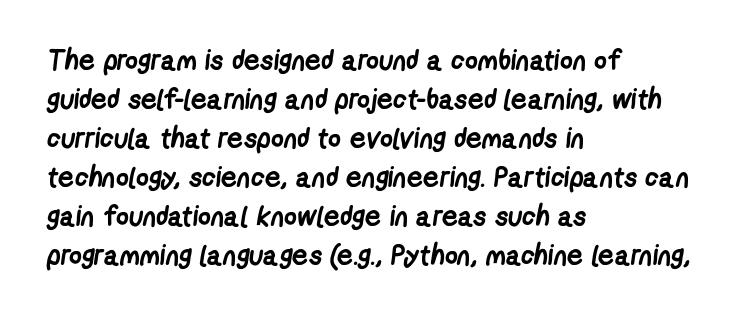
{"serif": "no", "bold": "yes", "weight": "semibold", "width": "condensed", "stroke_contrast": "low", "x_height": "medium", "monospaced": "no", "underline": "no", "align": "left", "line_spacing": "normal", "line_spacing_ratio": 1.39, "letter_spacing": "normal", "letter_spacing_em": 0.0, "glyph_px": 28}
